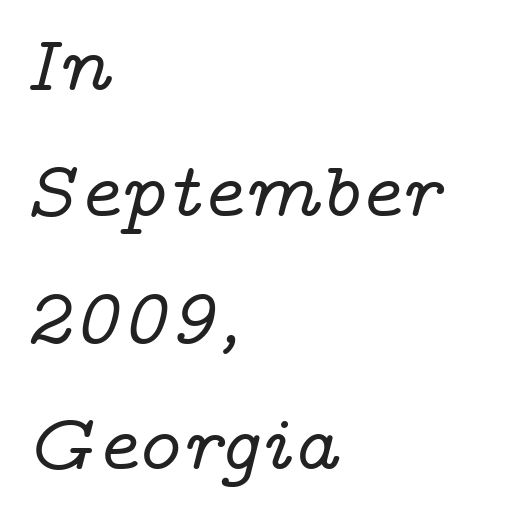
Q: Is the text italic (slanted)? A: Yes, it leans right by about 14 degrees.
Q: Is the typeface a serif or a sans-serif typeface? A: Serif.
Q: Is the text underlined? A: No.
Q: How is the paragraph aligned? A: Left-aligned.
Q: Is the spacing between letters normal or unusually wide? A: Normal.
Q: Is the spacing between lines tight, normal or loose? A: Normal.
Q: Width (condensed, normal, or wide)? A: Wide.
Q: Stroke contrast? A: Low.
Q: x-height? A: Medium.
Q: Monospaced? A: No.
